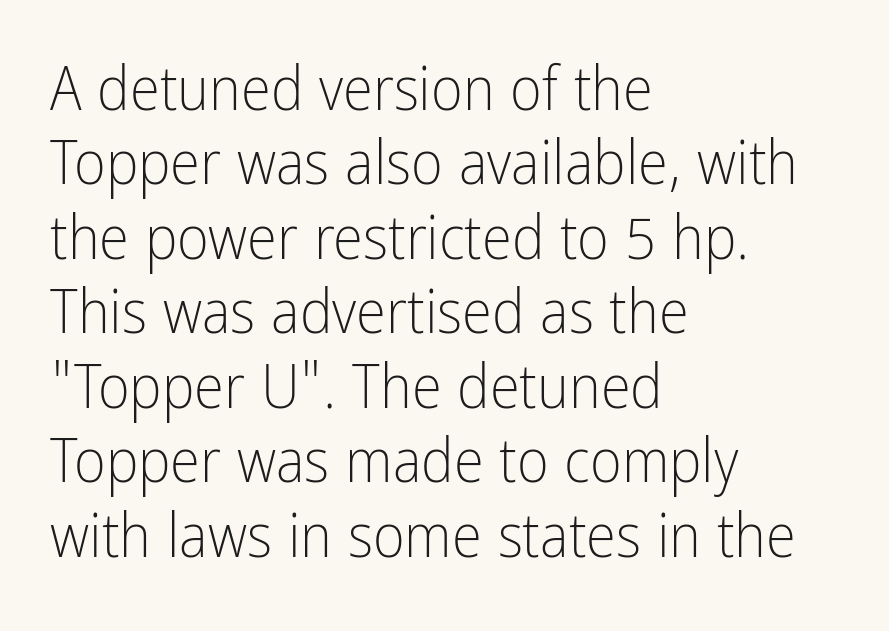
Teacher's note: observe the even left margin — that is flush-left alignment. Each letter's strokes conclude bluntly, with no projecting serifs. Between one letter and the next there's only the usual sliver of space. Do the characters align in a grid? No, the font is proportional. The typesetting does not lean heavy: it is not bold. Unmarked baselines from the first word to the last.
